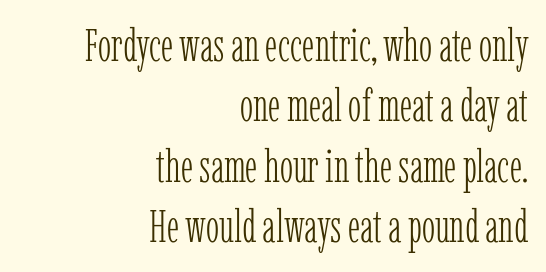
The image shows 45 px light, condensed serif type, upright; set right-aligned, normal line spacing (1.34x), normal letter spacing, not underlined; low stroke contrast and a medium x-height.
